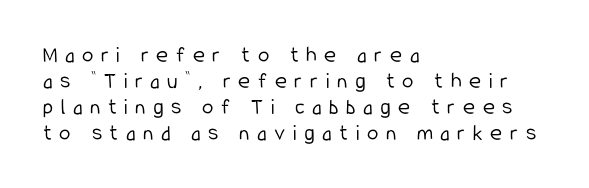
Q: Is the text bold? A: No.
Q: Is the text italic (slanted)? A: No, it is upright.
Q: Is the text underlined? A: No.
Q: How is the paragraph aligned? A: Left-aligned.
Q: Is the spacing between letters normal or unusually wide? A: Unusually wide.
Q: Is the spacing between lines tight, normal or loose? A: Tight.
